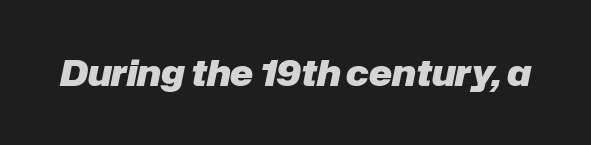
Heft: maximum for text — a bold. Varying glyph widths throughout — classic text-font behaviour. A bare baseline throughout the passage. Would a proofreader flag this as italicized? Yes. The face used here is rendered with its standard letterfit.
